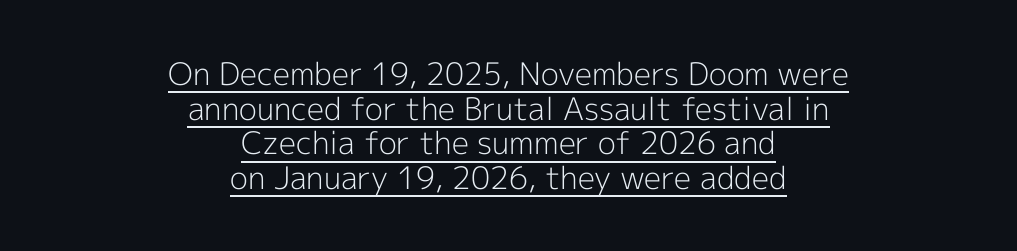
These lines were composed using upright roman letters. Cramped leading. The letters look calm and open, with moderate or lighter stems. The characters display no serif detailing; their extremities are plain. Line starts and ends both wander, symmetrically.
